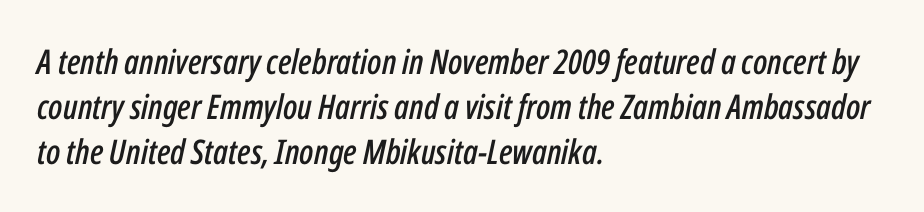
Lines of text with bare space underneath. Caption: standard tracking, unaltered. The face used here is proportionally spaced, like ordinary book or web type. Typeset ragged right — the left edge is the straight one. The rendering applies a slant to the glyphs. Notice how descenders clear the ascenders below comfortably — that's standard leading.
